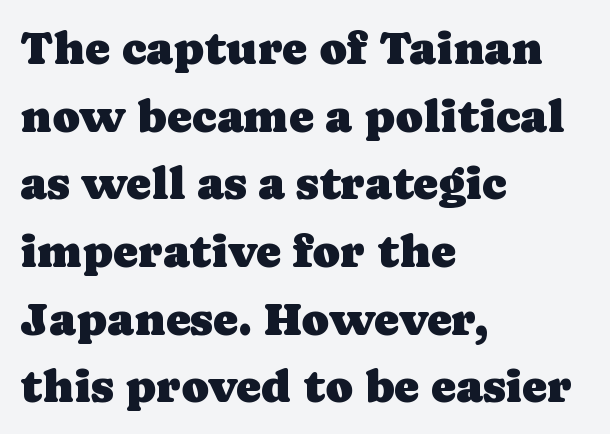
Q: Is the text italic (slanted)? A: No, it is upright.
Q: Is the typeface a serif or a sans-serif typeface? A: Serif.
Q: Is the text underlined? A: No.
Q: How is the paragraph aligned? A: Left-aligned.
Q: Is the spacing between letters normal or unusually wide? A: Normal.
Q: Is the spacing between lines tight, normal or loose? A: Normal.
Q: Width (condensed, normal, or wide)? A: Normal.
Q: Stroke contrast? A: Low.
Q: x-height? A: Medium.
Q: Monospaced? A: No.
